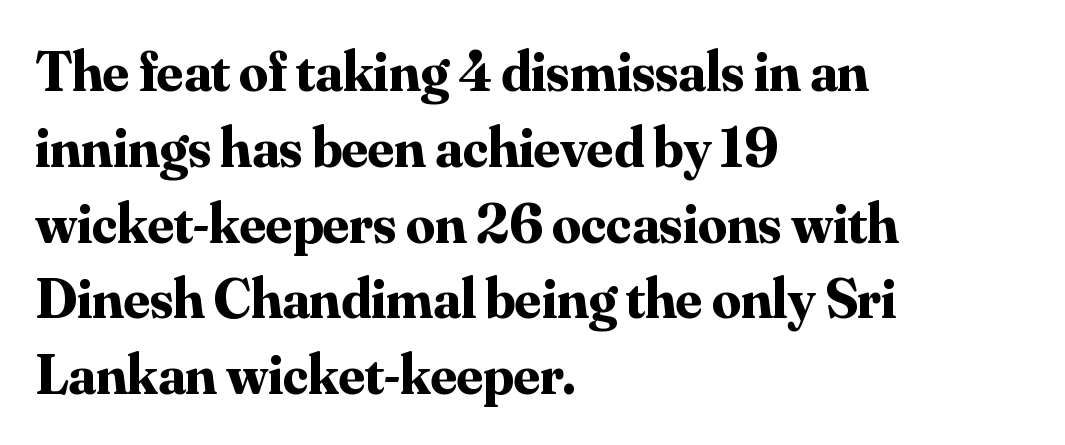
Q: Is the text bold? A: Yes.
Q: Is the text italic (slanted)? A: No, it is upright.
Q: Is the typeface a serif or a sans-serif typeface? A: Serif.
Q: Is the text underlined? A: No.
Q: How is the paragraph aligned? A: Left-aligned.
Q: Is the spacing between letters normal or unusually wide? A: Normal.
Q: Is the spacing between lines tight, normal or loose? A: Normal.
Q: Width (condensed, normal, or wide)? A: Normal.
Q: Stroke contrast? A: Medium.
Q: x-height? A: Small.
Q: Monospaced? A: No.
